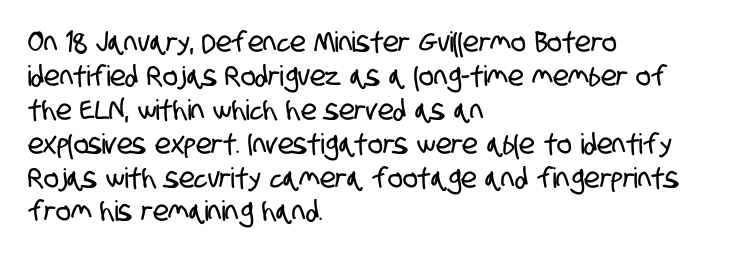
Plain, unruled lines of type. The rendering anchors every line to the left-hand side. A sans-serif font was chosen for this passage. How are the letters spaced? Ordinarily, with no added tracking. Looks like regular typesetting: each glyph gets only the width it needs.
